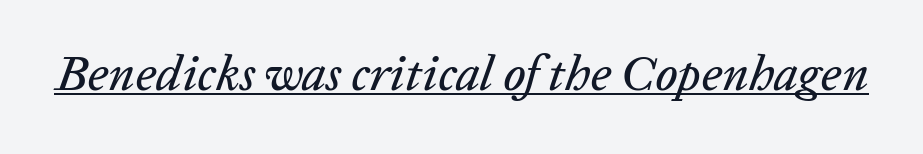
Is this a fixed-width face? No — the glyphs have proportional, varying widths. Check the space under the baseline: a stroke is drawn there. You could call the tracking neutral — neither tight nor loose. This is oblique type, the kind used for emphasis or titles.
